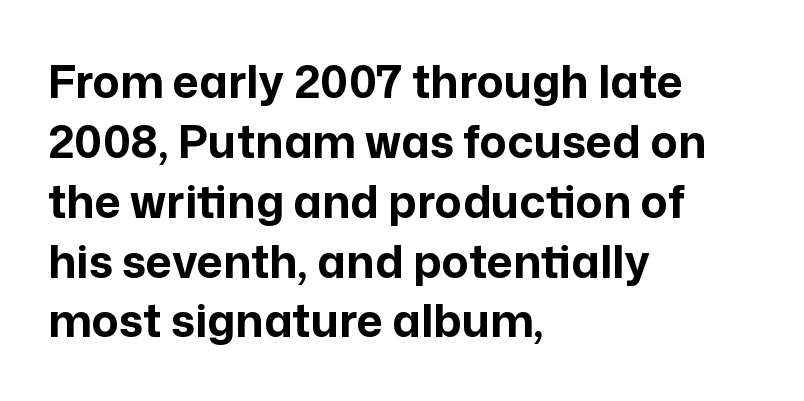
Q: Is the text bold? A: Yes.
Q: Is the text italic (slanted)? A: No, it is upright.
Q: Is the typeface a serif or a sans-serif typeface? A: Sans-serif.
Q: Is the text underlined? A: No.
Q: How is the paragraph aligned? A: Left-aligned.
Q: Is the spacing between letters normal or unusually wide? A: Normal.
Q: Is the spacing between lines tight, normal or loose? A: Normal.
Q: Width (condensed, normal, or wide)? A: Normal.
Q: Stroke contrast? A: Low.
Q: x-height? A: Medium.
Q: Monospaced? A: No.
